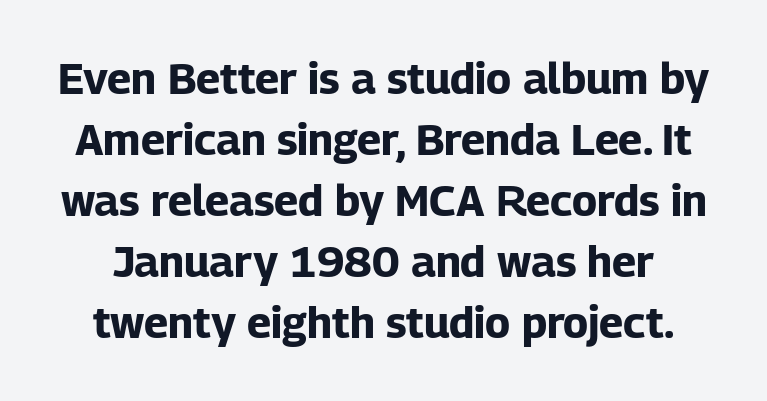
The image shows 43 px bold sans-serif type, upright; set normal line spacing (1.42x), normal letter spacing, not underlined; low stroke contrast and a medium x-height.
